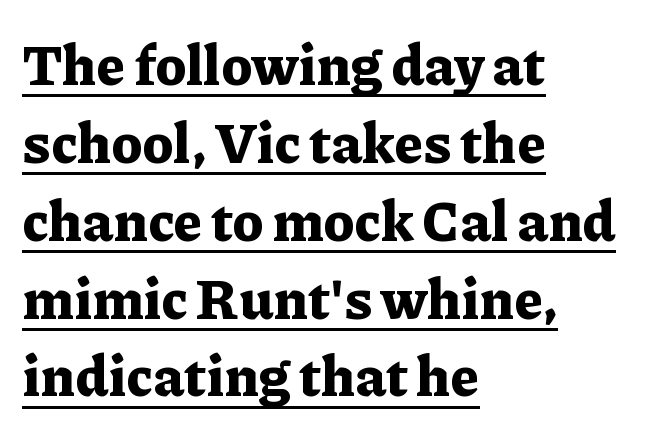
The image shows 56 px bold serif type, upright; set left-aligned, normal line spacing (1.39x), normal letter spacing, underlined; low stroke contrast and a medium x-height.
